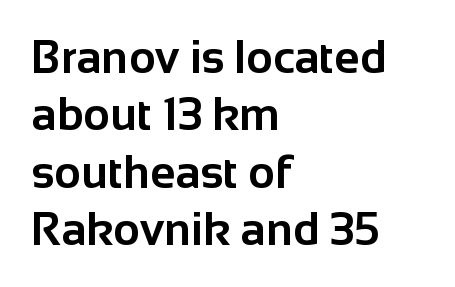
Which margin do the lines hug? The left one — the right edge is uneven. Decoration check: the copy has no underline. The typesetting leans heavy: a genuine bold. Do the characters align in a grid? No, the font is proportional.
